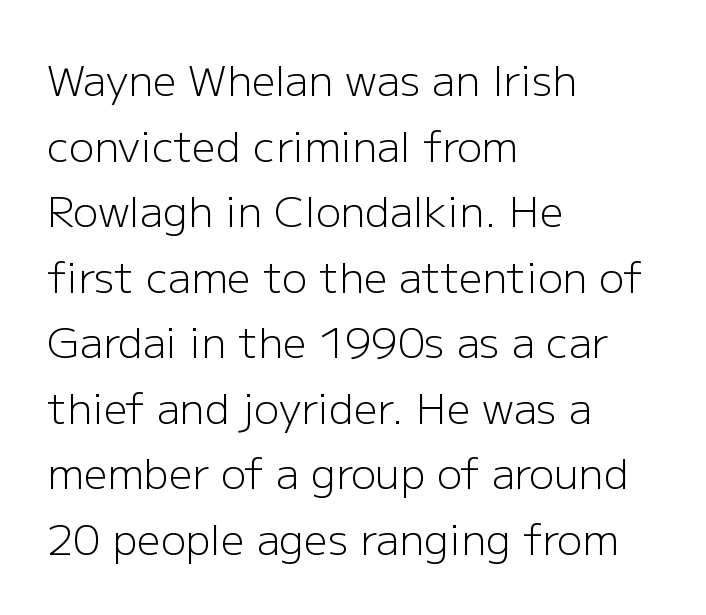
{"serif": "no", "italic": "no", "bold": "no", "weight": "light", "width": "normal", "stroke_contrast": "low", "x_height": "medium", "monospaced": "no", "underline": "no", "align": "left", "line_spacing": "normal", "line_spacing_ratio": 1.56, "letter_spacing": "normal", "letter_spacing_em": 0.0, "glyph_px": 42}
